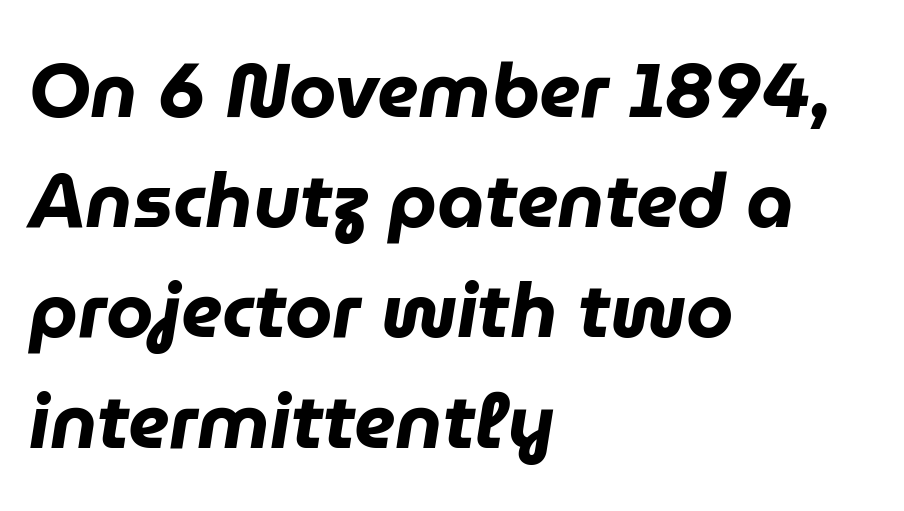
The image shows 76 px heavy type, italic (leaning right); set left-aligned, normal line spacing (1.45x), normal letter spacing, not underlined; low stroke contrast and a medium x-height.
